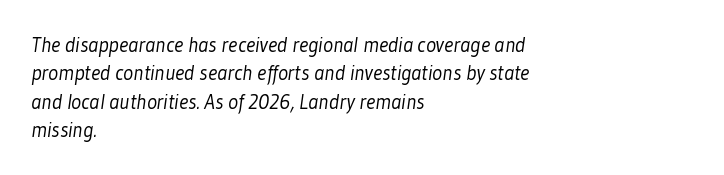
{"bold": "no", "underline": "no", "align": "left", "line_spacing": "normal", "line_spacing_ratio": 1.35, "letter_spacing": "normal", "letter_spacing_em": 0.0, "glyph_px": 21}
